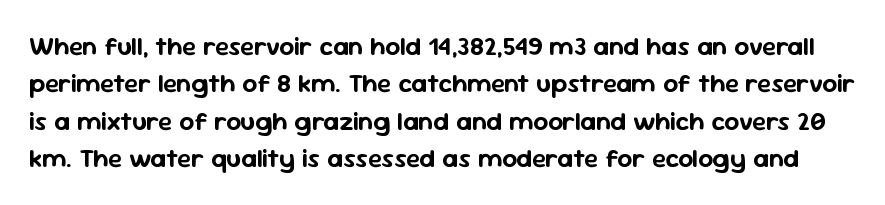
The image shows 26 px text type, upright; set normal line spacing (1.44x), normal letter spacing, not underlined.
